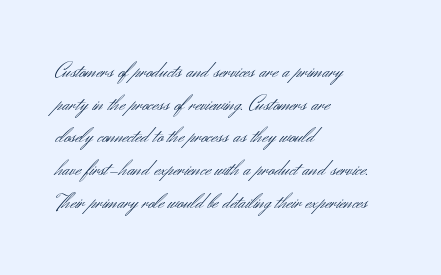
Characters follow at the spacing the type designer built in. The letterforms sit at book weight or below. The rows are spaced the way most documents space them. The strip under each line holds only bare page.
